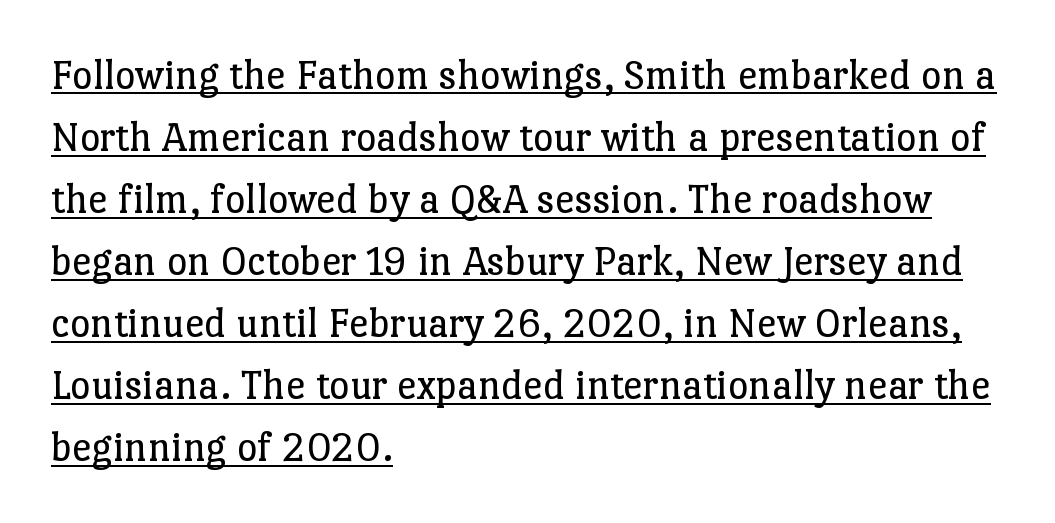
Typeset ragged right — the left edge is the straight one. This sample has the flowing, uneven cadence of proportional lettering. Stems and bowls with no extra thickness — not bold. Glance below the letters and you will spot a drawn line.
